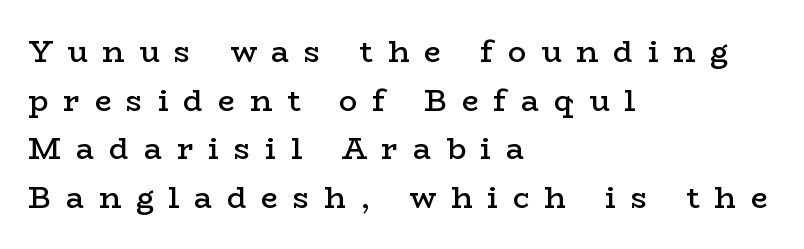
The type is letterspaced generously, with wide tracking. Vertical strokes here are truly vertical. Old-style or modern, the face here clearly has serifs. Each line starts at the same left margin while the right side varies. Evenly set lines give the paragraph a standard silhouette. No word sits above an underline.
